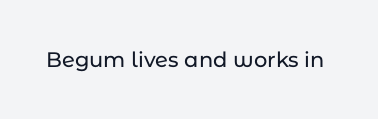
{"italic": "no", "underline": "no", "letter_spacing": "normal", "letter_spacing_em": 0.0, "glyph_px": 21}
